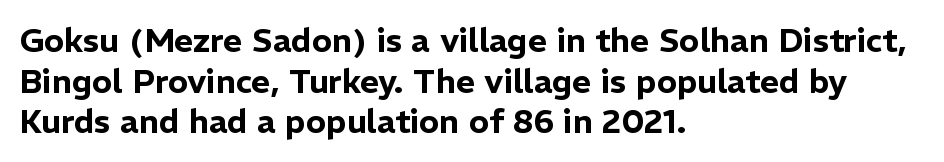
Look at the tracking — it's just the regular setting, nothing added. Any mark beneath the type? The region is blank. Short and long lines alike share a common starting point at left. Tall strokes in this sample are plumb rather than angled.
